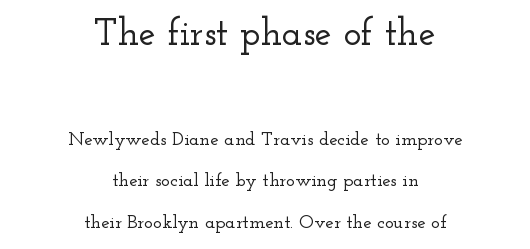
{"serif": "yes", "italic": "no", "width": "wide", "stroke_contrast": "low", "x_height": "small", "monospaced": "no", "underline": "no", "align": "center", "line_spacing": "loose", "line_spacing_ratio": 2.19, "letter_spacing": "normal", "letter_spacing_em": 0.0, "larger_block": "first", "size_ratio": 2.0, "glyph_px": 38}
